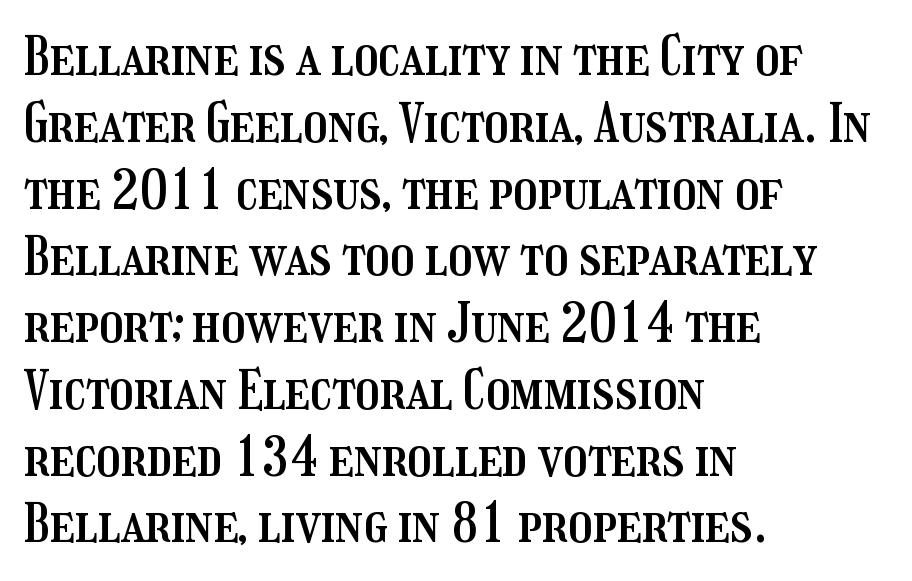
{"italic": "no", "width": "condensed", "stroke_contrast": "medium", "x_height": "medium", "monospaced": "no", "underline": "no", "align": "left", "line_spacing": "normal", "line_spacing_ratio": 1.26, "letter_spacing": "normal", "letter_spacing_em": 0.0, "glyph_px": 53}
